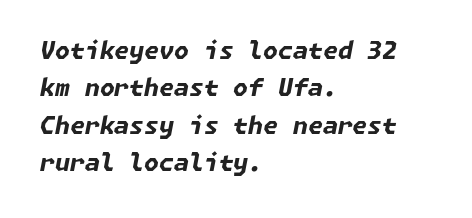
The paragraph shown leans on its left margin. Regular leading. Designer's note — italics engaged. These lines carry a lot of weight — the face is fully bold. Check under the words: just untouched page.
